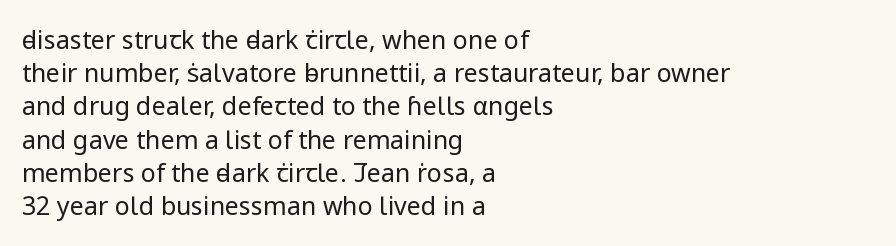
These lines sit exactly where default settings would place them. Decoration check: the copy has no underline. The typeface has the unassuming heft of standard copy or less. Horizontal alignment here is leftward, the default for most running prose.
